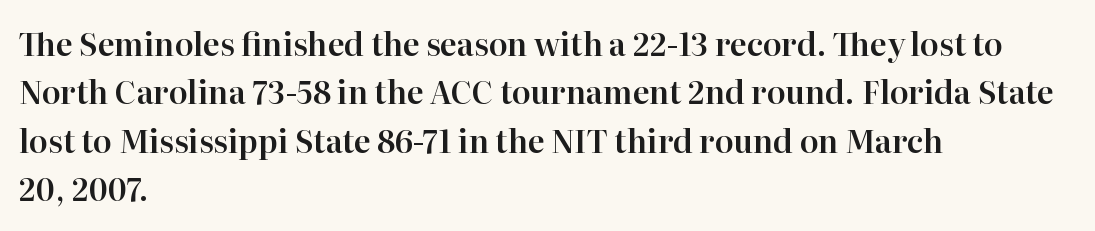
Spacing verdict: proportional, widths tailored to each character. Check the space under the baseline: it is left empty. Leftover space on each line is placed entirely after the last word. Font category for this specimen: serif. The rendering uses a moderate line-height, typical for paragraphs. The face used here is rendered with its standard letterfit.
